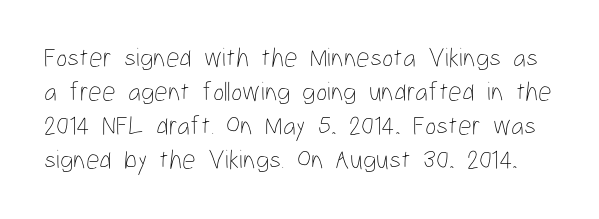
Q: Is the text bold? A: No.
Q: Is the text italic (slanted)? A: No, it is upright.
Q: Is the text underlined? A: No.
Q: Is the spacing between letters normal or unusually wide? A: Normal.
Q: Is the spacing between lines tight, normal or loose? A: Normal.
